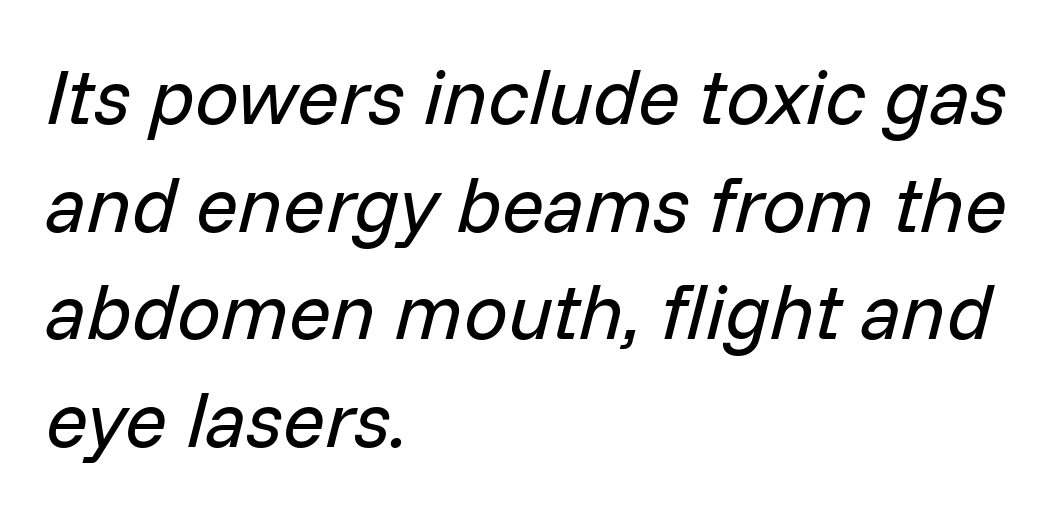
{"italic": "yes", "lean": "right", "slant_degrees": 14, "bold": "no", "weight": "regular", "width": "normal", "stroke_contrast": "low", "x_height": "medium", "monospaced": "no", "underline": "no", "align": "left", "line_spacing": "normal", "line_spacing_ratio": 1.38, "letter_spacing": "normal", "letter_spacing_em": 0.0, "glyph_px": 78}
